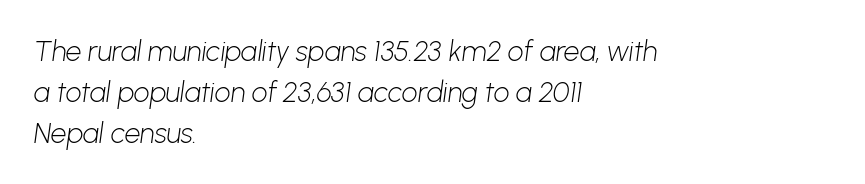
Q: Is the text bold? A: No.
Q: Is the typeface a serif or a sans-serif typeface? A: Sans-serif.
Q: Is the text underlined? A: No.
Q: How is the paragraph aligned? A: Left-aligned.
Q: Is the spacing between letters normal or unusually wide? A: Normal.
Q: Is the spacing between lines tight, normal or loose? A: Normal.
Q: Width (condensed, normal, or wide)? A: Normal.
Q: Stroke contrast? A: Low.
Q: x-height? A: Medium.
Q: Monospaced? A: No.
